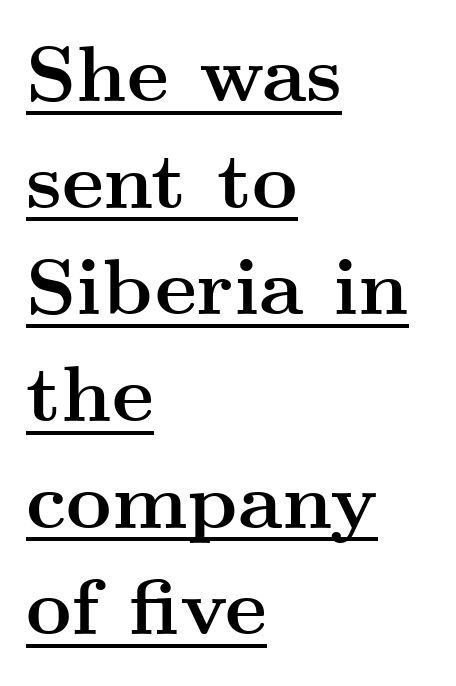
Q: Is the text bold? A: Yes.
Q: Is the text italic (slanted)? A: No, it is upright.
Q: Is the typeface a serif or a sans-serif typeface? A: Serif.
Q: Is the text underlined? A: Yes.
Q: How is the paragraph aligned? A: Left-aligned.
Q: Is the spacing between letters normal or unusually wide? A: Normal.
Q: Is the spacing between lines tight, normal or loose? A: Normal.
Q: Width (condensed, normal, or wide)? A: Wide.
Q: Stroke contrast? A: Medium.
Q: x-height? A: Small.
Q: Monospaced? A: No.
